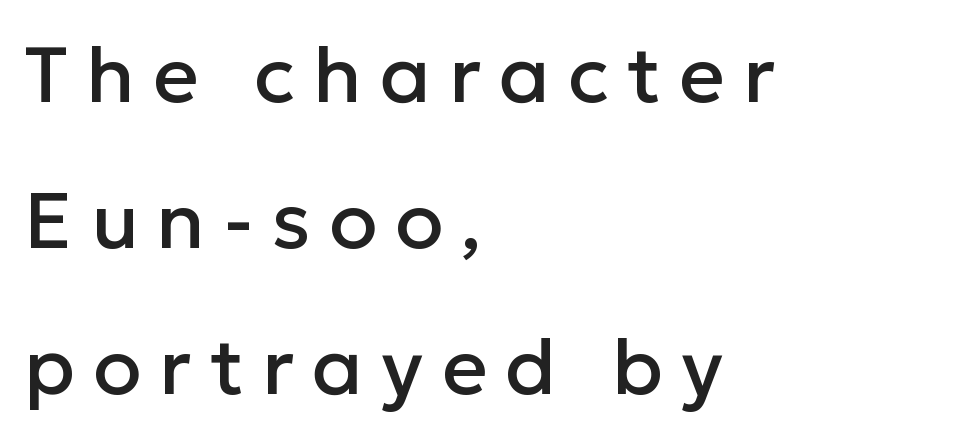
Q: Is the text italic (slanted)? A: No, it is upright.
Q: Is the typeface a serif or a sans-serif typeface? A: Sans-serif.
Q: Is the text underlined? A: No.
Q: How is the paragraph aligned? A: Left-aligned.
Q: Is the spacing between letters normal or unusually wide? A: Unusually wide.
Q: Width (condensed, normal, or wide)? A: Normal.
Q: Stroke contrast? A: Low.
Q: x-height? A: Medium.
Q: Monospaced? A: No.
